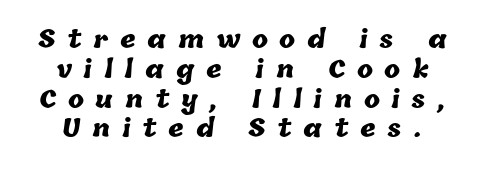
The image shows 24 px bold type; set centered, line spacing 1.24x, unusually wide letter spacing (+0.49 em), not underlined.
